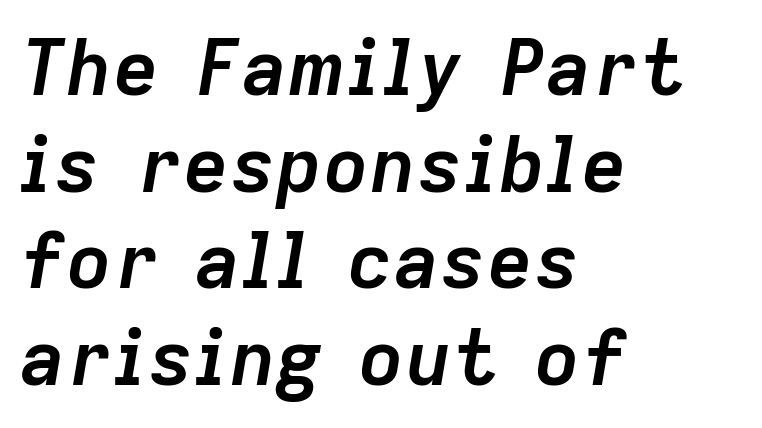
The image shows 78 px semibold type, italic (leaning right); set left-aligned, line spacing 1.24x, normal letter spacing, not underlined; low stroke contrast and a medium x-height.
